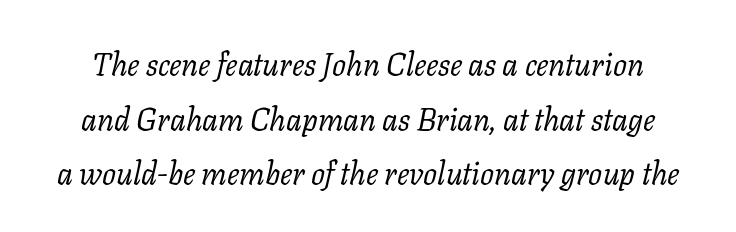
Letter spacing: default. Note the varied advance widths — an 'i' is clearly narrower than an 'm'. Letterform terminals end in serifs throughout the passage. Is the type heavy? It reads as light-to-regular instead. Quick note: underline off. Observe the lean: these are italic letterforms.
